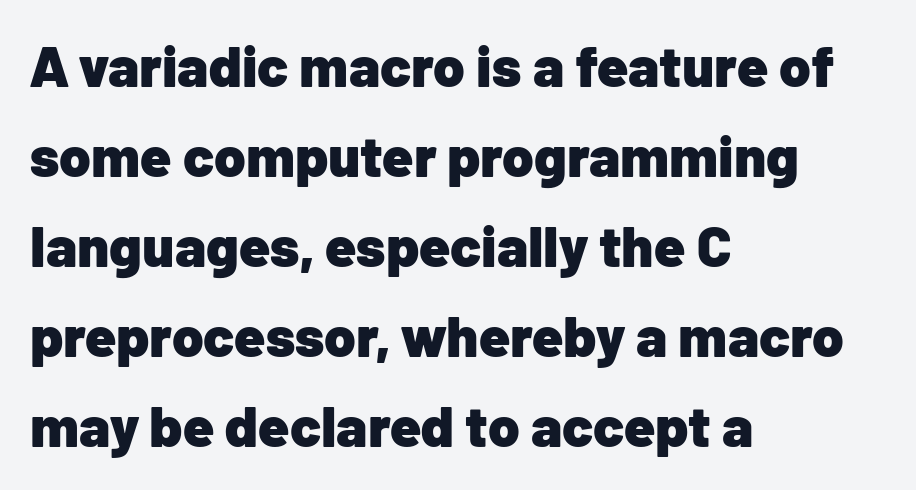
Q: Is the text bold? A: Yes.
Q: Is the text italic (slanted)? A: No, it is upright.
Q: Is the typeface a serif or a sans-serif typeface? A: Sans-serif.
Q: Is the text underlined? A: No.
Q: How is the paragraph aligned? A: Left-aligned.
Q: Is the spacing between letters normal or unusually wide? A: Normal.
Q: Is the spacing between lines tight, normal or loose? A: Normal.
Q: Width (condensed, normal, or wide)? A: Normal.
Q: Stroke contrast? A: Low.
Q: x-height? A: Medium.
Q: Monospaced? A: No.
